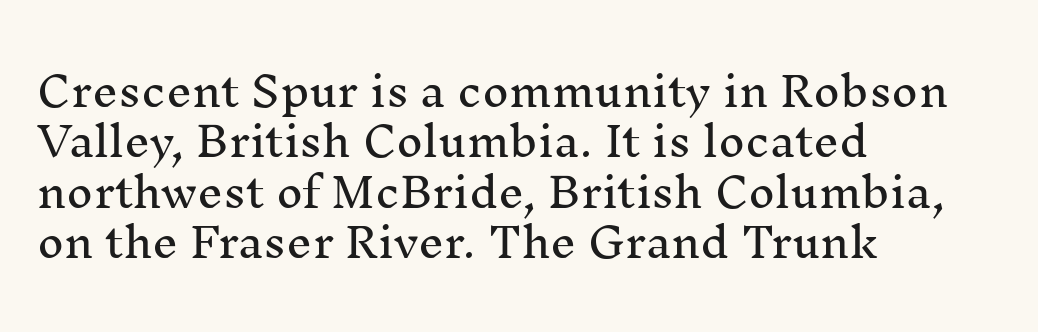
Q: Is the text italic (slanted)? A: No, it is upright.
Q: Is the typeface a serif or a sans-serif typeface? A: Serif.
Q: Is the text underlined? A: No.
Q: How is the paragraph aligned? A: Left-aligned.
Q: Is the spacing between letters normal or unusually wide? A: Normal.
Q: Width (condensed, normal, or wide)? A: Normal.
Q: Stroke contrast? A: Medium.
Q: x-height? A: Medium.
Q: Monospaced? A: No.
